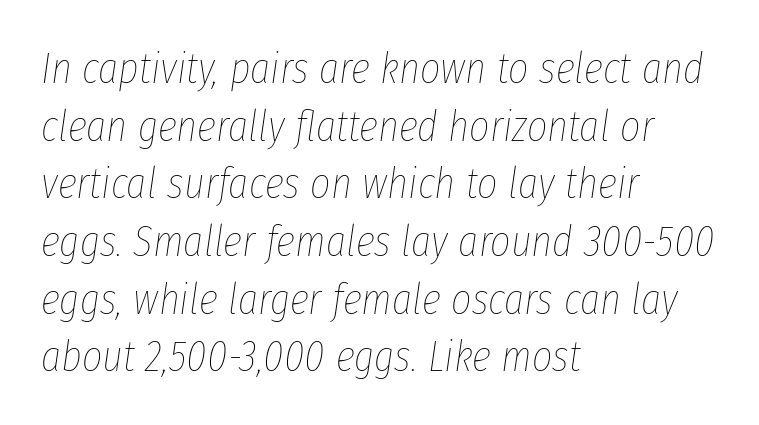
Line beginnings align vertically; line endings do not. Standard letterfit; no display-style spreading of the glyphs. The face used here is proportionally spaced, like ordinary book or web type. Yep, that's italic — everything's leaning. Clear beneath every line of the passage.
